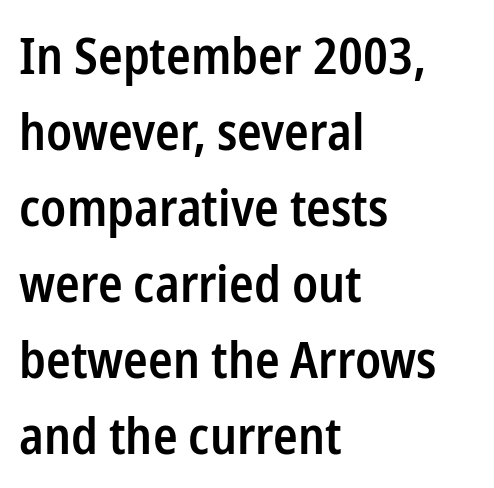
The image shows 51 px semibold, condensed sans-serif type, upright; set left-aligned, normal line spacing (1.49x), normal letter spacing, not underlined; low stroke contrast and a medium x-height.
